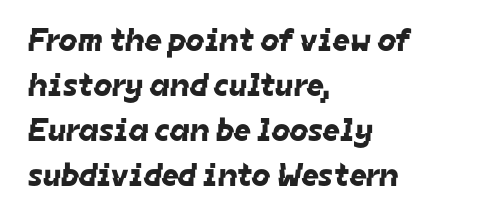
The image shows 33 px sans-serif type; set left-aligned, normal line spacing (1.36x), normal letter spacing, not underlined; low stroke contrast and a medium x-height.
